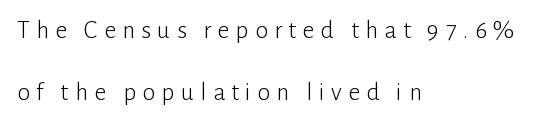
The image shows 26 px text type, upright; set left-aligned, loose line spacing (2.38x), unusually wide letter spacing (+0.24 em), not underlined.
